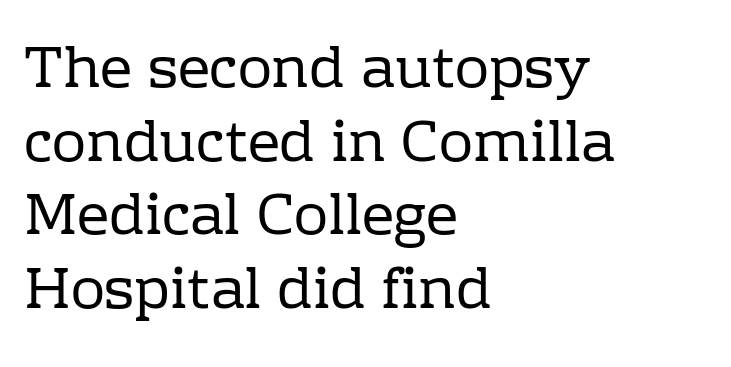
Here the designer chose a conventional face with non-uniform glyph widths. Line beginnings align vertically; line endings do not. Tracking here is standard; glyphs follow each other at the usual distance. Vertical spacing — default.
